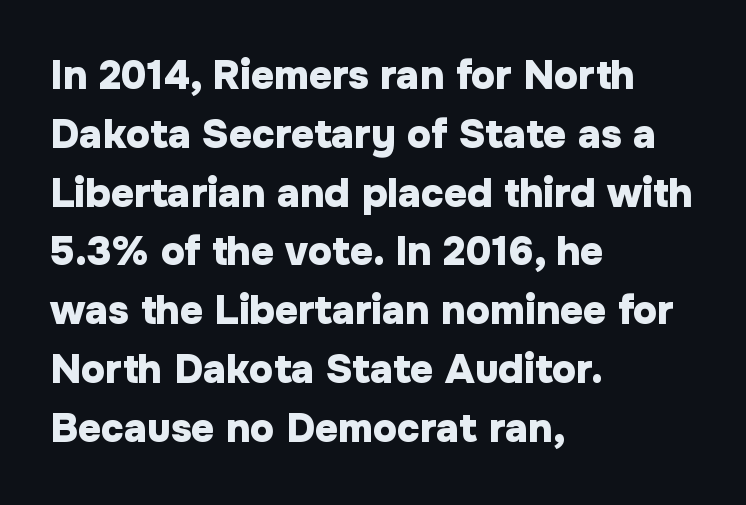
{"serif": "no", "italic": "no", "bold": "yes", "weight": "heavy", "width": "normal", "stroke_contrast": "low", "x_height": "medium", "monospaced": "no", "underline": "no", "align": "left", "line_spacing": "normal", "line_spacing_ratio": 1.47, "letter_spacing": "normal", "letter_spacing_em": 0.0, "glyph_px": 40}
